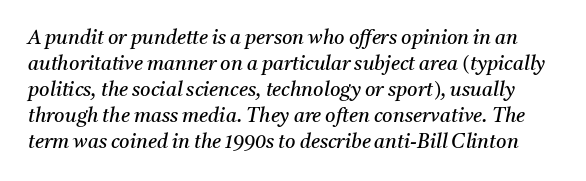
{"italic": "yes", "lean": "right", "slant_degrees": 11, "bold": "no", "underline": "no", "line_spacing": "normal", "line_spacing_ratio": 1.3, "letter_spacing": "normal", "letter_spacing_em": 0.0, "glyph_px": 20}
